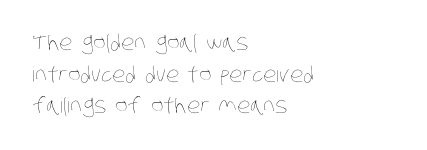
Q: Is the text bold? A: No.
Q: Is the text underlined? A: No.
Q: How is the paragraph aligned? A: Left-aligned.
Q: Is the spacing between letters normal or unusually wide? A: Normal.
Q: Is the spacing between lines tight, normal or loose? A: Normal.
